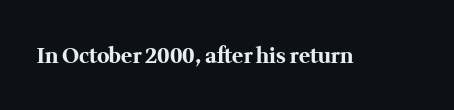
{"italic": "no", "bold": "yes", "underline": "no", "letter_spacing": "normal", "letter_spacing_em": 0.0, "glyph_px": 21}
